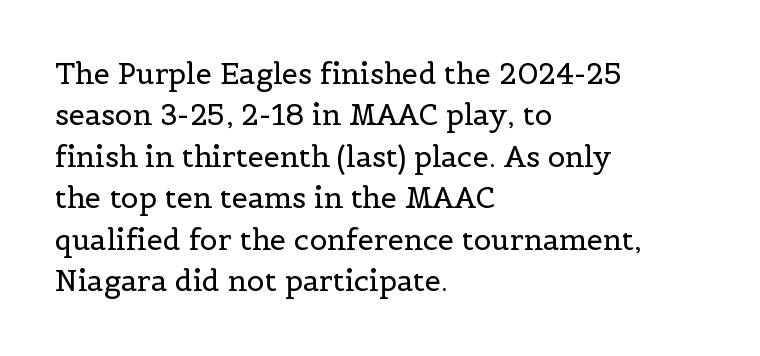
{"serif": "yes", "italic": "no", "bold": "no", "weight": "regular", "width": "normal", "x_height": "medium", "monospaced": "no", "underline": "no", "align": "left", "line_spacing": "normal", "line_spacing_ratio": 1.43, "letter_spacing": "normal", "letter_spacing_em": 0.0, "glyph_px": 29}
